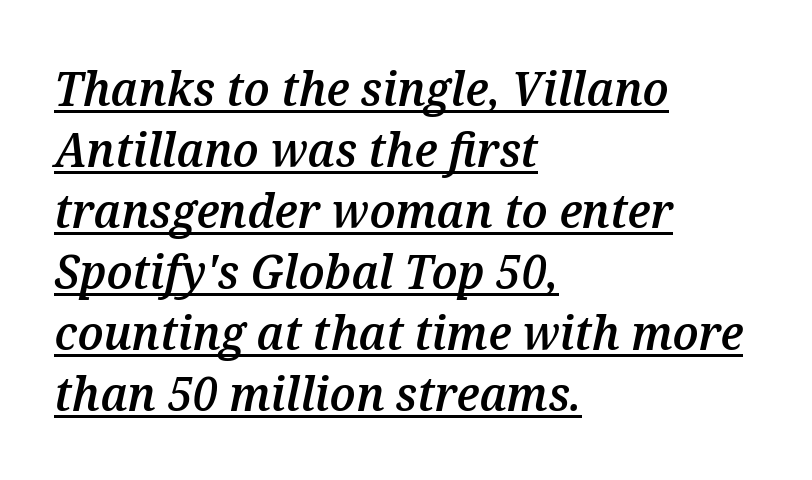
Q: Is the text bold? A: Semi-bold.
Q: Is the text italic (slanted)? A: Yes, it leans right by about 12 degrees.
Q: Is the text underlined? A: Yes.
Q: How is the paragraph aligned? A: Left-aligned.
Q: Is the spacing between letters normal or unusually wide? A: Normal.
Q: Is the spacing between lines tight, normal or loose? A: Normal.
Q: Width (condensed, normal, or wide)? A: Normal.
Q: Stroke contrast? A: Medium.
Q: x-height? A: Medium.
Q: Monospaced? A: No.
